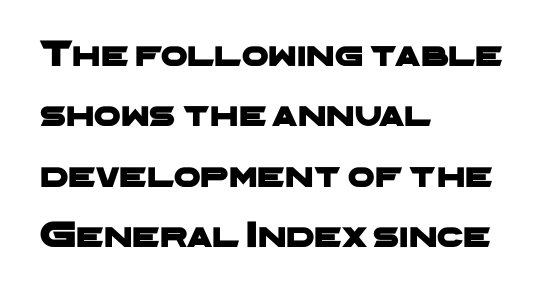
{"serif": "no", "width": "wide", "stroke_contrast": "low", "x_height": "medium", "monospaced": "no", "underline": "no", "align": "left", "line_spacing": "normal", "line_spacing_ratio": 1.59, "letter_spacing": "normal", "letter_spacing_em": 0.0, "glyph_px": 38}
